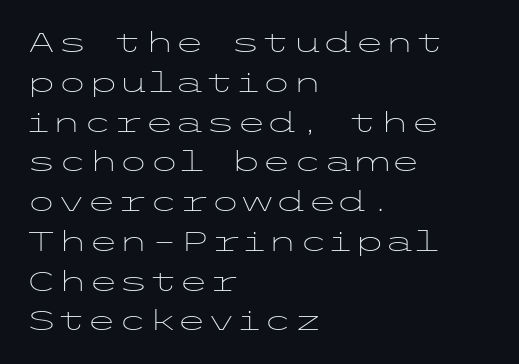
{"serif": "no", "italic": "no", "bold": "no", "weight": "light", "width": "wide", "stroke_contrast": "low", "x_height": "medium", "underline": "no", "align": "left", "line_spacing": "normal", "line_spacing_ratio": 1.42, "letter_spacing": "normal", "letter_spacing_em": 0.0, "glyph_px": 28}
